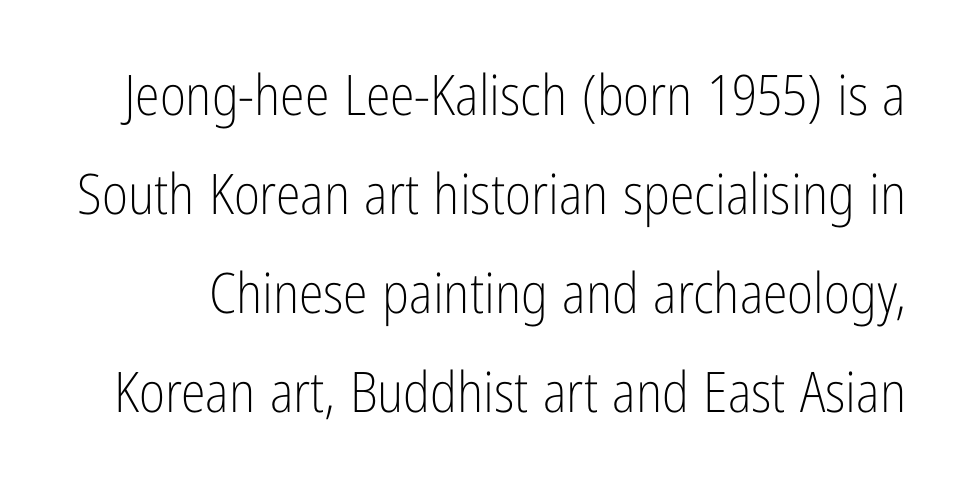
{"serif": "no", "italic": "no", "bold": "no", "weight": "light", "width": "condensed", "stroke_contrast": "low", "x_height": "medium", "monospaced": "no", "underline": "no", "line_spacing_ratio": 1.77, "letter_spacing": "normal", "letter_spacing_em": 0.0, "glyph_px": 56}
